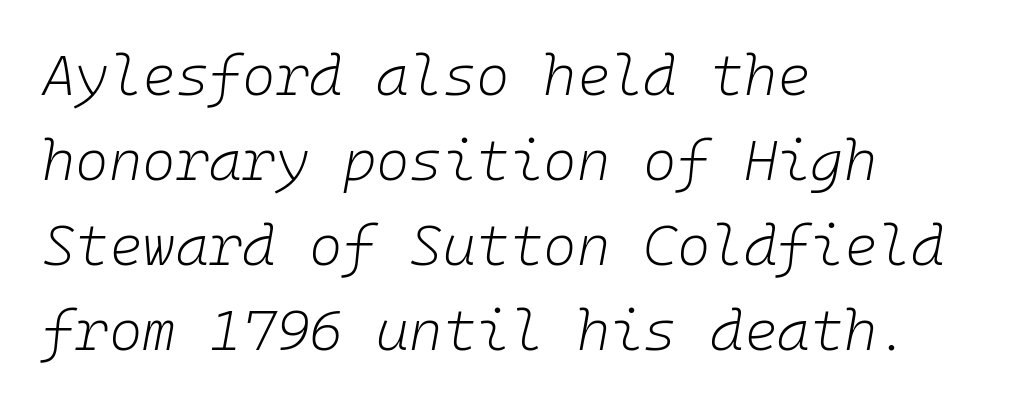
Slant detected: the letters are inclined. The rendering uses typewriter-style spacing with identical character cells. Each stroke keeps to a modest, everyday thickness or less. Regarding leading, the lines here are spaced in the standard way. This rendering uses left alignment, leaving the right contour irregular. Has an underline been added? It has not.
